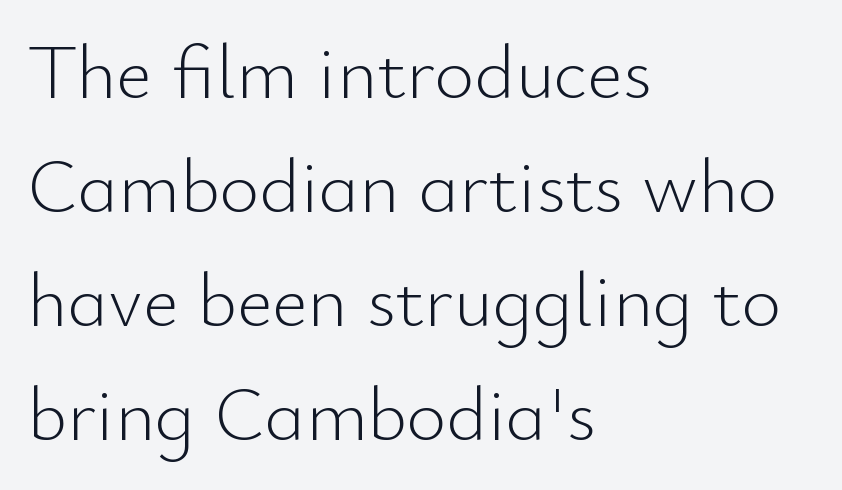
Q: Is the text bold? A: No.
Q: Is the text italic (slanted)? A: No, it is upright.
Q: Is the typeface a serif or a sans-serif typeface? A: Sans-serif.
Q: Is the text underlined? A: No.
Q: How is the paragraph aligned? A: Left-aligned.
Q: Is the spacing between letters normal or unusually wide? A: Normal.
Q: Is the spacing between lines tight, normal or loose? A: Normal.
Q: Width (condensed, normal, or wide)? A: Normal.
Q: Stroke contrast? A: Low.
Q: x-height? A: Small.
Q: Monospaced? A: No.
